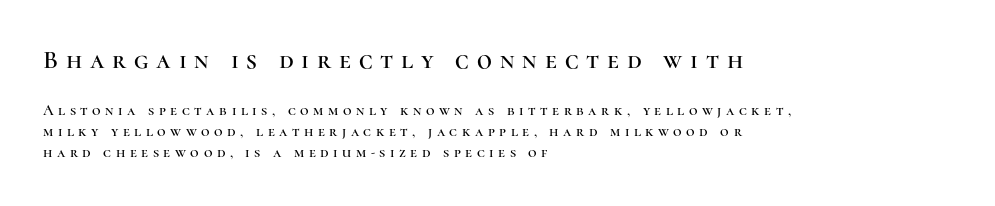
Q: Is the text italic (slanted)? A: No, it is upright.
Q: Is the text underlined? A: No.
Q: How is the paragraph aligned? A: Left-aligned.
Q: Is the spacing between letters normal or unusually wide? A: Unusually wide.
Q: Is the spacing between lines tight, normal or loose? A: Normal.
Q: Which block of text is set in a larger size, the first (top) or the second (bottom)? A: The first (top) one.
